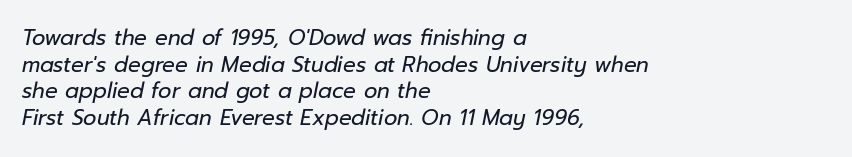
{"italic": "yes", "lean": "right", "slant_degrees": 12, "bold": "no", "underline": "no", "align": "left", "line_spacing": "normal", "line_spacing_ratio": 1.27, "letter_spacing": "normal", "letter_spacing_em": 0.0, "glyph_px": 21}
